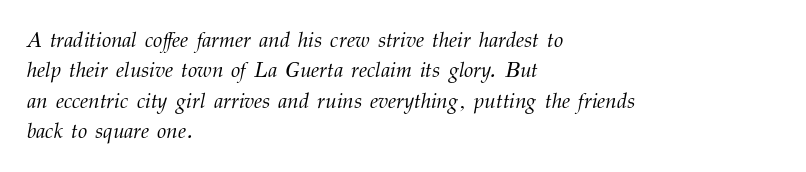
{"italic": "yes", "lean": "right", "slant_degrees": 12, "bold": "no", "underline": "no", "align": "left", "line_spacing": "normal", "line_spacing_ratio": 1.45, "letter_spacing": "normal", "letter_spacing_em": 0.0, "glyph_px": 21}
